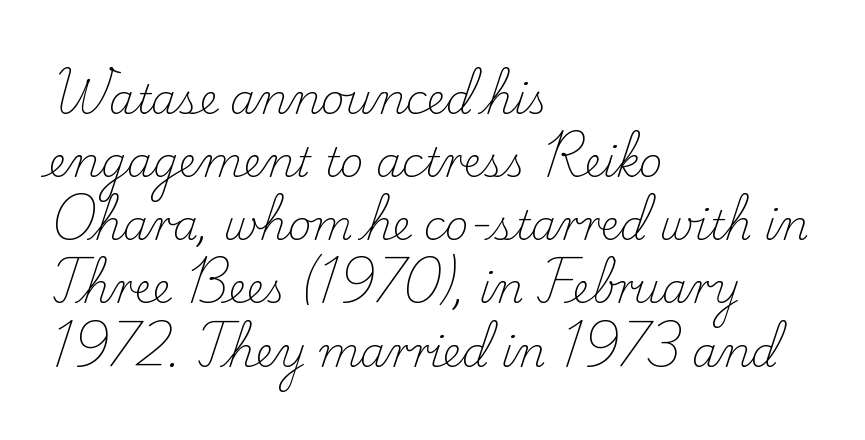
The image shows 41 px light serif type; set left-aligned, normal line spacing (1.54x), normal letter spacing, not underlined; low stroke contrast and a small x-height.
